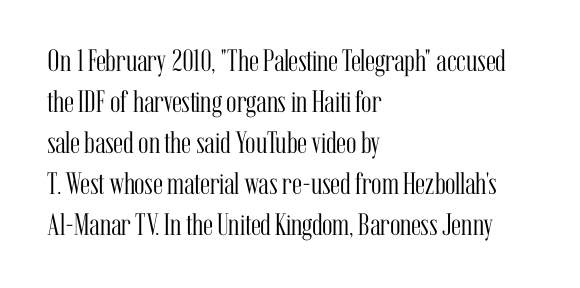
The image shows 31 px light, condensed serif type, upright; set left-aligned, normal line spacing (1.32x), normal letter spacing, not underlined; medium stroke contrast and a medium x-height.
